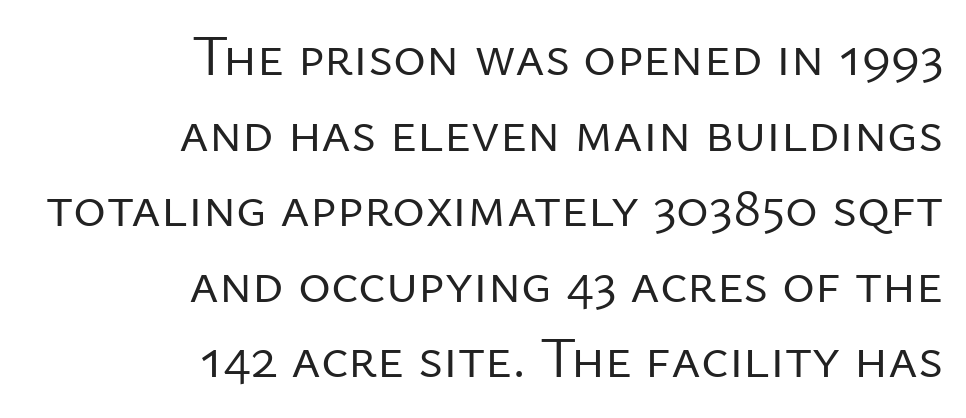
Q: Is the text bold? A: No.
Q: Is the text italic (slanted)? A: No, it is upright.
Q: Is the typeface a serif or a sans-serif typeface? A: Sans-serif.
Q: Is the text underlined? A: No.
Q: How is the paragraph aligned? A: Right-aligned.
Q: Is the spacing between letters normal or unusually wide? A: Normal.
Q: Is the spacing between lines tight, normal or loose? A: Normal.
Q: Width (condensed, normal, or wide)? A: Normal.
Q: Stroke contrast? A: Low.
Q: x-height? A: Medium.
Q: Monospaced? A: No.
